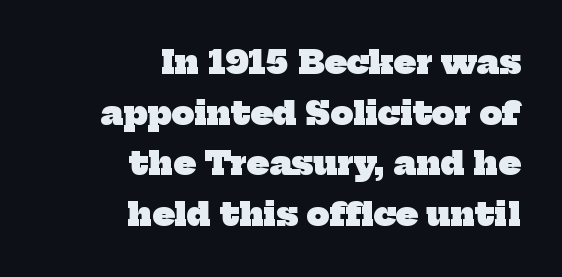
{"serif": "yes", "bold": "yes", "weight": "heavy", "width": "normal", "stroke_contrast": "low", "x_height": "medium", "monospaced": "no", "underline": "no", "align": "right", "line_spacing": "normal", "line_spacing_ratio": 1.58, "letter_spacing": "normal", "letter_spacing_em": 0.0, "glyph_px": 32}
